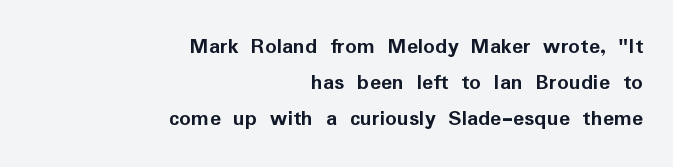
Q: Is the text bold? A: Yes.
Q: Is the text italic (slanted)? A: No, it is upright.
Q: Is the text underlined? A: No.
Q: How is the paragraph aligned? A: Right-aligned.
Q: Is the spacing between letters normal or unusually wide? A: Normal.
Q: Is the spacing between lines tight, normal or loose? A: Normal.
